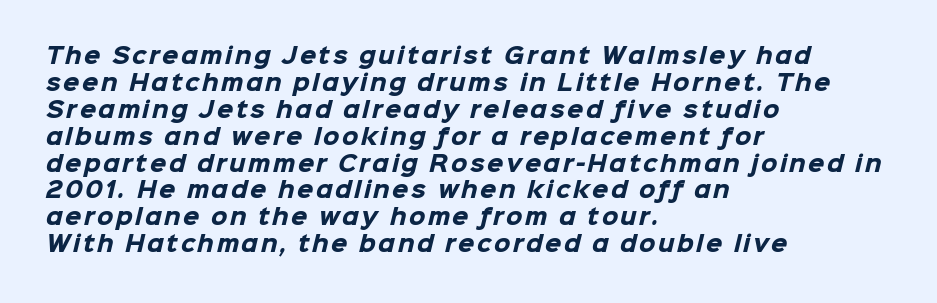
{"bold": "yes", "underline": "no", "align": "left", "line_spacing": "normal", "line_spacing_ratio": 1.28, "glyph_px": 21}
